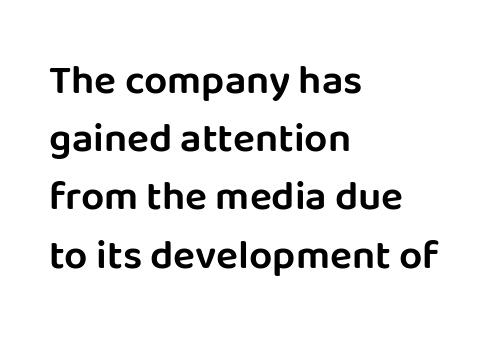
Q: Is the text italic (slanted)? A: No, it is upright.
Q: Is the typeface a serif or a sans-serif typeface? A: Sans-serif.
Q: Is the text underlined? A: No.
Q: How is the paragraph aligned? A: Left-aligned.
Q: Is the spacing between letters normal or unusually wide? A: Normal.
Q: Is the spacing between lines tight, normal or loose? A: Normal.
Q: Width (condensed, normal, or wide)? A: Normal.
Q: Stroke contrast? A: Low.
Q: x-height? A: Large.
Q: Monospaced? A: No.
